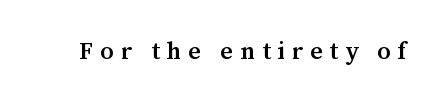
The image shows 24 px text type, upright; set unusually wide letter spacing (+0.3 em), not underlined.
